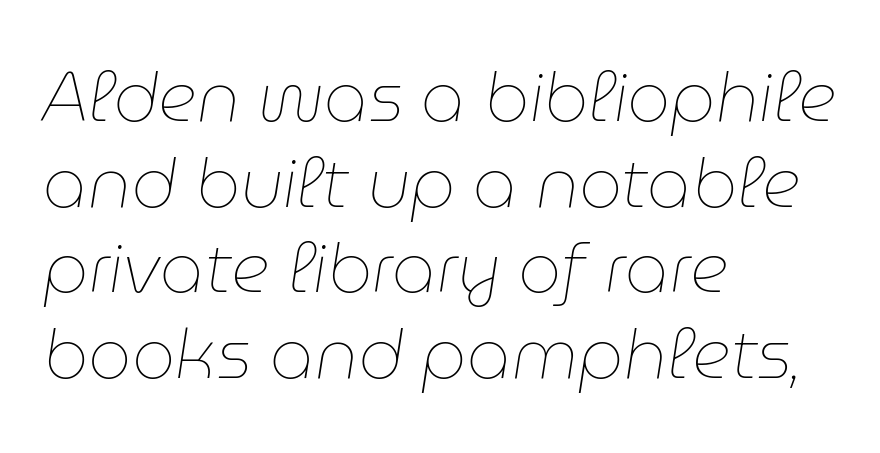
{"italic": "yes", "lean": "right", "slant_degrees": 9, "bold": "no", "weight": "thin", "width": "normal", "stroke_contrast": "low", "x_height": "medium", "monospaced": "no", "underline": "no", "align": "left", "line_spacing": "normal", "line_spacing_ratio": 1.26, "letter_spacing": "normal", "letter_spacing_em": 0.0, "glyph_px": 68}
